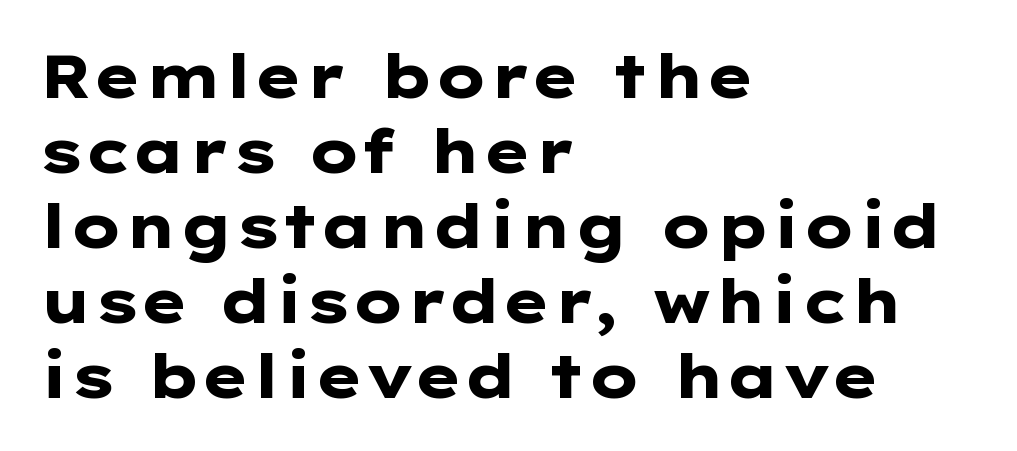
Notice how descenders clear the ascenders below comfortably — that's standard leading. The gap between lines stays unmarked. Bold? Absolutely — the strokes are thick and heavy. Letterform terminals end flat and unadorned throughout the passage. The lines are quadded left. Upright lettering throughout.
